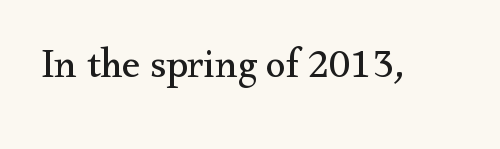
{"serif": "yes", "italic": "no", "bold": "no", "weight": "regular", "width": "normal", "stroke_contrast": "medium", "x_height": "small", "monospaced": "no", "underline": "no", "letter_spacing": "normal", "letter_spacing_em": 0.0, "glyph_px": 41}
